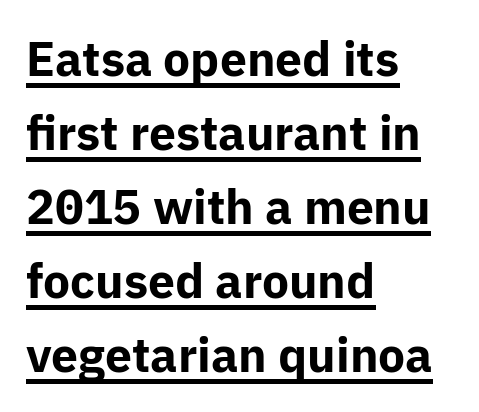
Successive baselines arrive at the customary interval. Character widths vary here, with narrow letters taking less room than wide ones. Students, this is bold: see how much ink each stroke carries. Nobody touched the tracking dial on this one.
